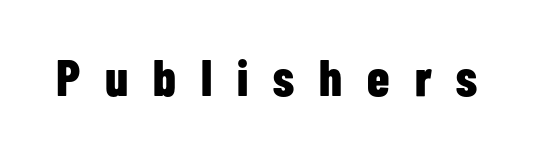
Q: Is the text bold? A: Yes.
Q: Is the text italic (slanted)? A: No, it is upright.
Q: Is the typeface a serif or a sans-serif typeface? A: Sans-serif.
Q: Is the text underlined? A: No.
Q: Is the spacing between letters normal or unusually wide? A: Unusually wide.
Q: Width (condensed, normal, or wide)? A: Condensed.
Q: Stroke contrast? A: Low.
Q: x-height? A: Medium.
Q: Monospaced? A: No.
